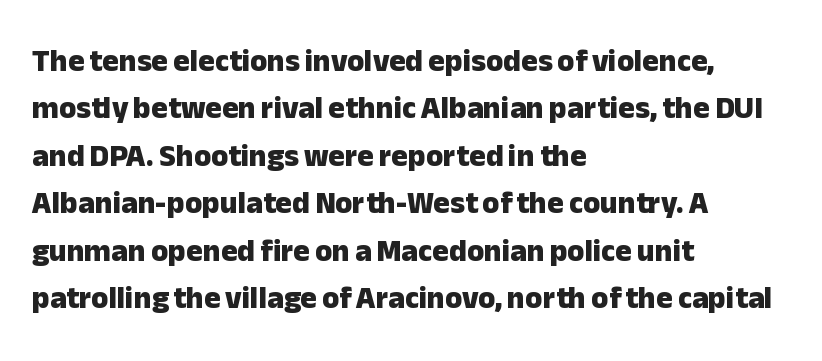
{"serif": "no", "italic": "no", "bold": "yes", "weight": "heavy", "width": "normal", "stroke_contrast": "low", "x_height": "medium", "monospaced": "no", "underline": "no", "align": "left", "line_spacing": "normal", "line_spacing_ratio": 1.53, "letter_spacing": "normal", "letter_spacing_em": 0.0, "glyph_px": 31}
